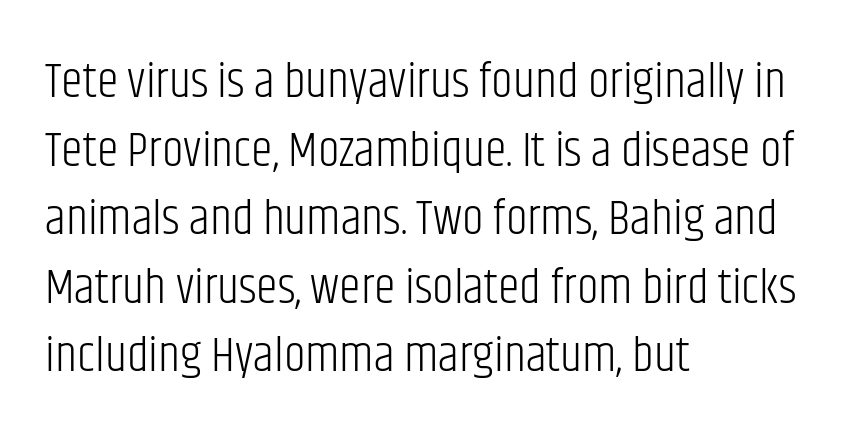
The line-height multiplier appears to be the usual default. The face used here is proportionally spaced, like ordinary book or web type. The passage is arranged the way most books set body copy — flush left. Each row of text sits above clean, open space.
